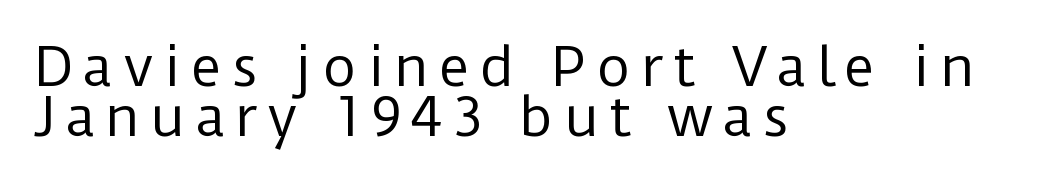
The image shows 53 px regular-weight sans-serif type, upright; set left-aligned, tight line spacing (0.95x), not underlined; low stroke contrast and a medium x-height.
